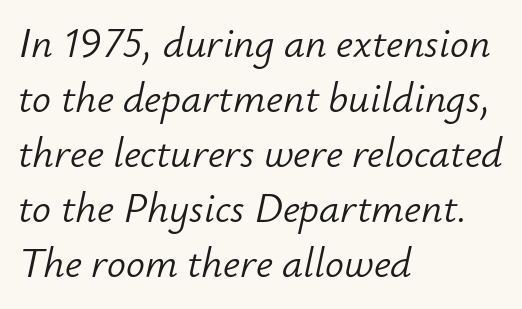
The image shows 42 px light type, italic (leaning right); set left-aligned, normal line spacing (1.31x), normal letter spacing, not underlined; low stroke contrast and a small x-height.
